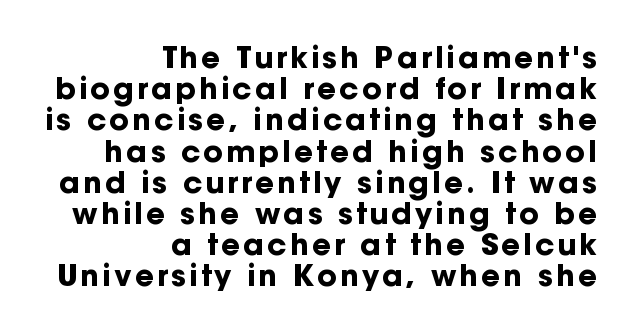
{"serif": "no", "italic": "no", "bold": "yes", "weight": "bold", "width": "normal", "stroke_contrast": "low", "x_height": "medium", "monospaced": "no", "underline": "no", "align": "right", "line_spacing": "tight", "line_spacing_ratio": 1.04, "glyph_px": 30}
